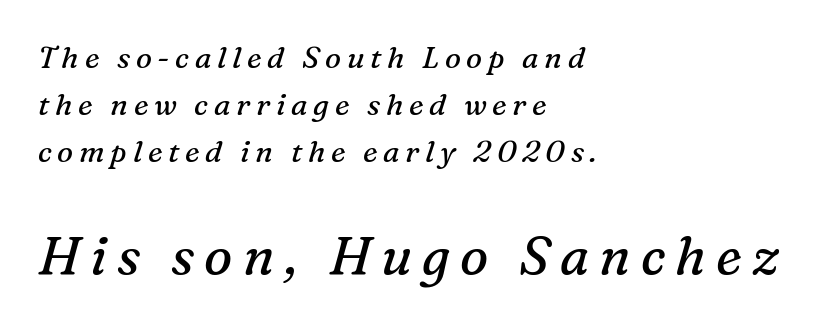
The image shows 53 px regular-weight serif type, italic (leaning right); set left-aligned, normal line spacing (1.57x), not underlined; the second (bottom) block is 1.77x larger; medium stroke contrast and a medium x-height.
